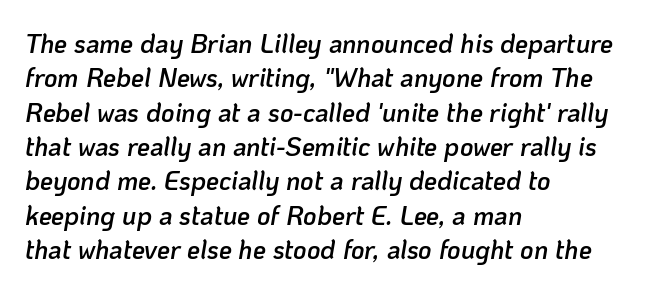
The image shows 26 px text type, italic (leaning right); set left-aligned, normal line spacing (1.32x), normal letter spacing, not underlined.
